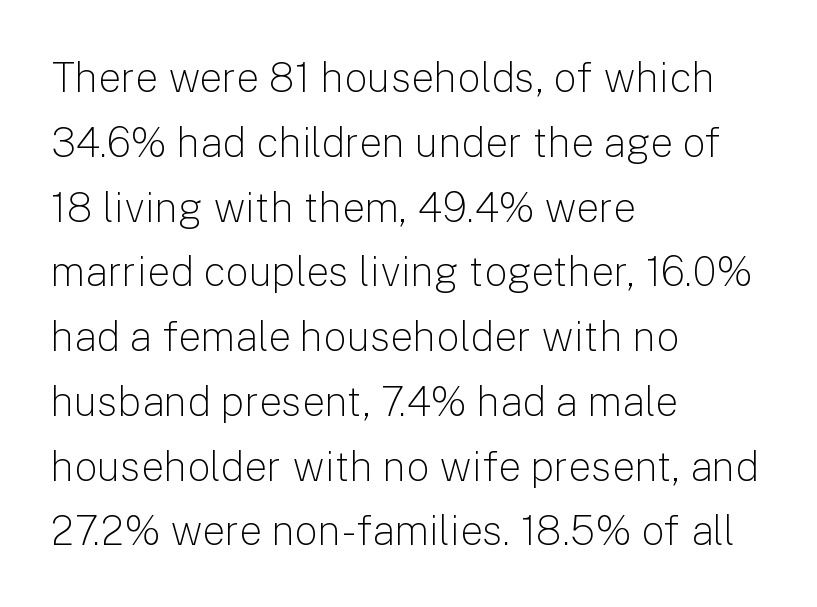
The image shows 41 px light sans-serif type, upright; set left-aligned, normal line spacing (1.58x), normal letter spacing, not underlined; low stroke contrast and a medium x-height.
